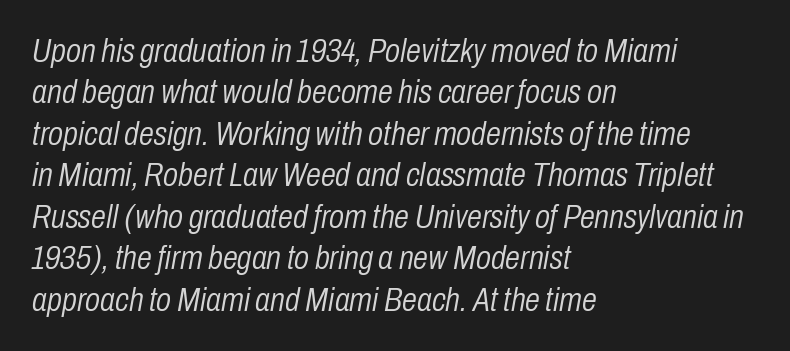
{"italic": "yes", "lean": "right", "slant_degrees": 10, "bold": "no", "weight": "light", "width": "condensed", "stroke_contrast": "low", "x_height": "medium", "monospaced": "no", "underline": "no", "align": "left", "line_spacing_ratio": 1.22, "letter_spacing": "normal", "letter_spacing_em": 0.0, "glyph_px": 34}
